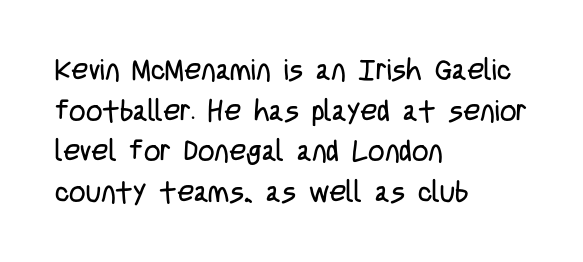
The image shows 29 px regular-weight, condensed sans-serif type, upright; set left-aligned, normal line spacing (1.4x), normal letter spacing, not underlined; low stroke contrast and a large x-height.
